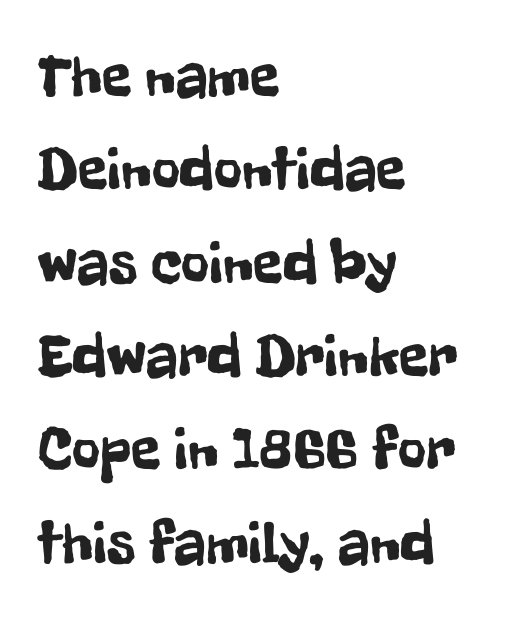
This is roman type, the default non-slanted kind. The vertical gap from one line to the next is medium. Character widths vary here, with narrow letters taking less room than wide ones. In CSS terms this would be text-align: left. Check where the strokes stop: nothing finishes them off — pure sans.
